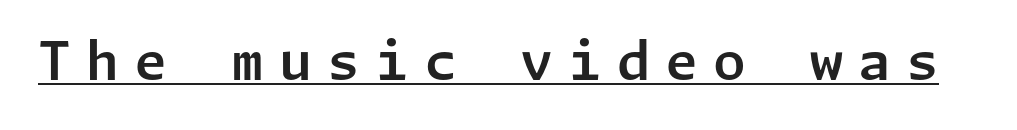
The image shows 53 px sans-serif type, upright; set unusually wide letter spacing (+0.29 em), underlined; low stroke contrast and a medium x-height.
